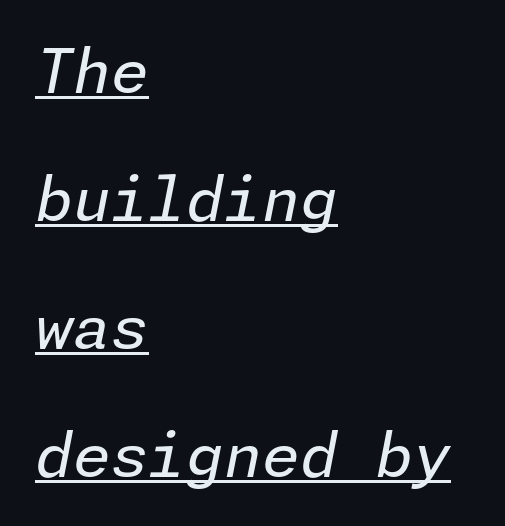
If you drew a line through each stem, it would be angled. Where is the straight margin? On the left. Emphasis is given by a line drawn under the lettering. Stroke thickness stays within the range of a standard reading face or lighter. The designer dialed line spacing up above the default. Tracking here is standard; glyphs follow each other at the usual distance.
